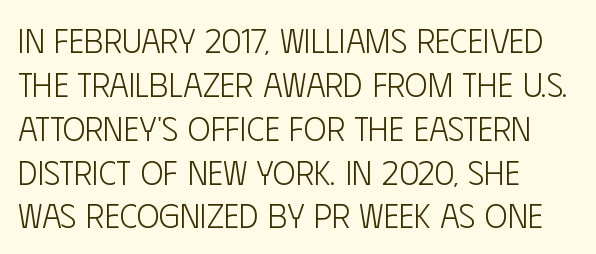
The image shows 34 px light, condensed sans-serif type, upright; set left-aligned, normal line spacing (1.29x), normal letter spacing, not underlined; low stroke contrast and a large x-height.
